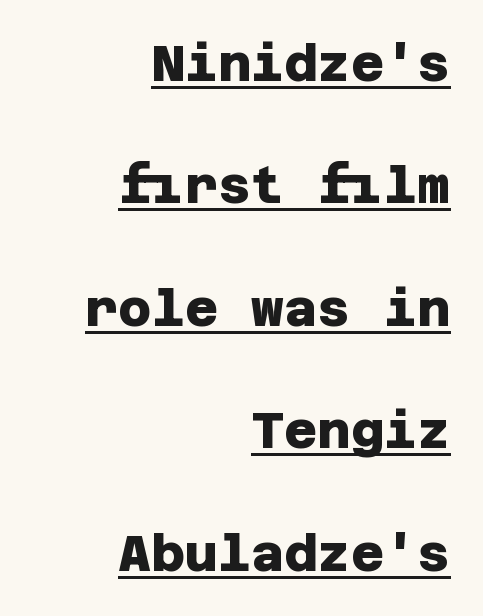
The passage is arranged like a letterhead date or caption credit — flush right. Nothing unusual about the tracking: characters are spaced as the font intends. Like a heading marked for emphasis, these lines bear an underscore. Reading down the column, the eye jumps a long way to each next line.
